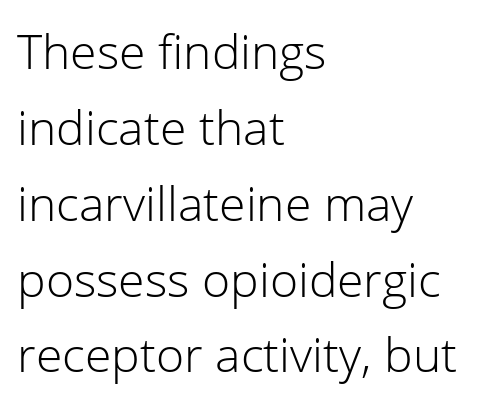
Q: Is the text bold? A: No.
Q: Is the text italic (slanted)? A: No, it is upright.
Q: Is the typeface a serif or a sans-serif typeface? A: Sans-serif.
Q: Is the text underlined? A: No.
Q: How is the paragraph aligned? A: Left-aligned.
Q: Is the spacing between letters normal or unusually wide? A: Normal.
Q: Is the spacing between lines tight, normal or loose? A: Normal.
Q: Width (condensed, normal, or wide)? A: Normal.
Q: Stroke contrast? A: Low.
Q: x-height? A: Medium.
Q: Monospaced? A: No.
